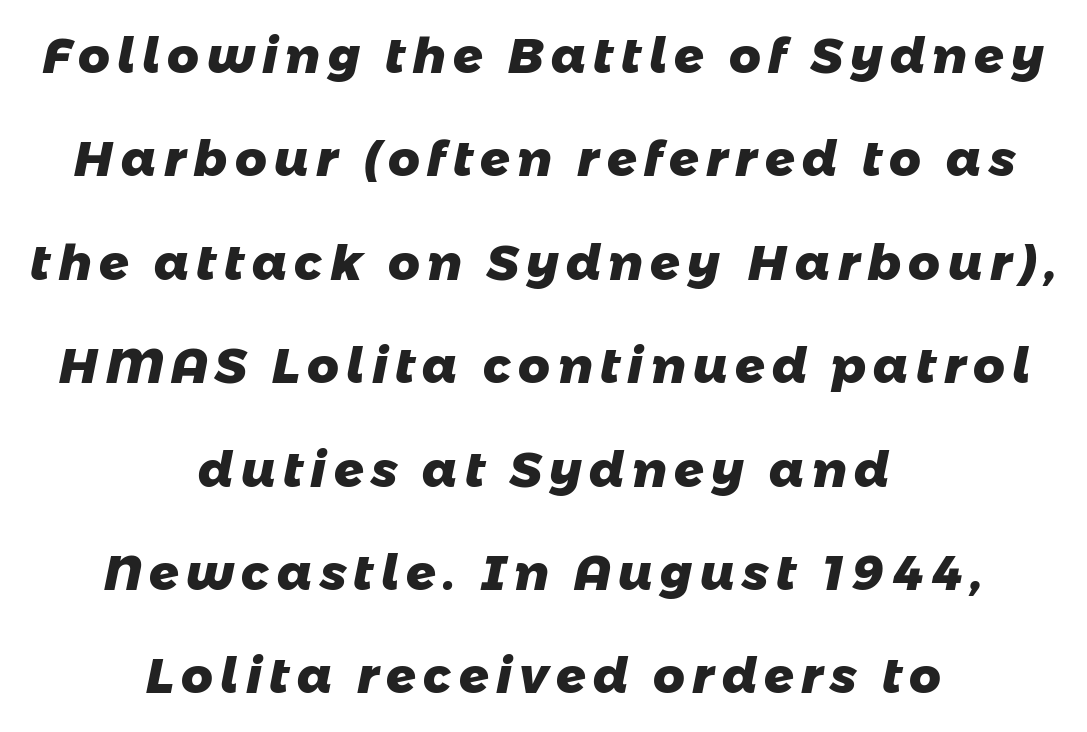
Q: Is the text bold? A: Yes.
Q: Is the typeface a serif or a sans-serif typeface? A: Sans-serif.
Q: Is the text underlined? A: No.
Q: How is the paragraph aligned? A: Centered.
Q: Is the spacing between lines tight, normal or loose? A: Loose.
Q: Width (condensed, normal, or wide)? A: Normal.
Q: Stroke contrast? A: Low.
Q: x-height? A: Medium.
Q: Monospaced? A: No.
